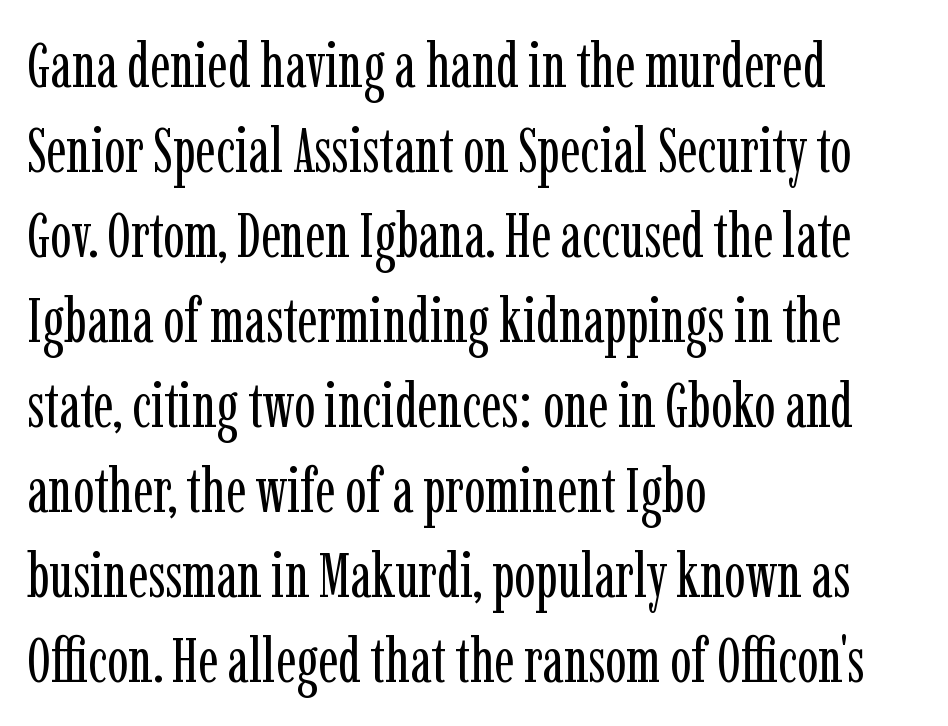
Q: Is the text bold? A: No.
Q: Is the text italic (slanted)? A: No, it is upright.
Q: Is the typeface a serif or a sans-serif typeface? A: Serif.
Q: Is the text underlined? A: No.
Q: How is the paragraph aligned? A: Left-aligned.
Q: Is the spacing between letters normal or unusually wide? A: Normal.
Q: Is the spacing between lines tight, normal or loose? A: Normal.
Q: Width (condensed, normal, or wide)? A: Condensed.
Q: Stroke contrast? A: Low.
Q: x-height? A: Medium.
Q: Monospaced? A: No.
